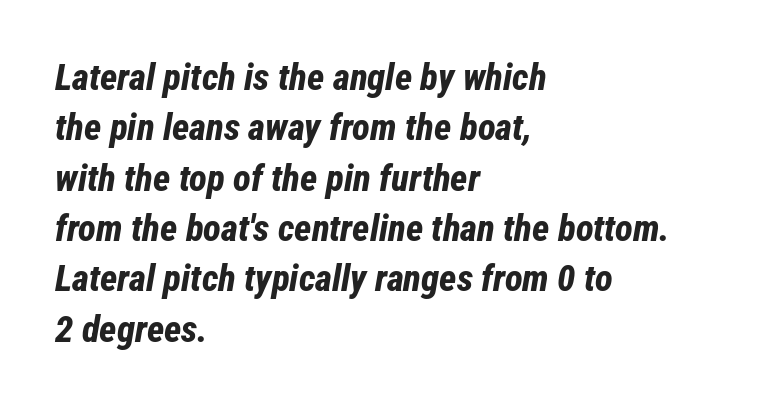
Q: Is the text bold? A: Yes.
Q: Is the text italic (slanted)? A: Yes, it leans right by about 12 degrees.
Q: Is the text underlined? A: No.
Q: How is the paragraph aligned? A: Left-aligned.
Q: Is the spacing between letters normal or unusually wide? A: Normal.
Q: Is the spacing between lines tight, normal or loose? A: Normal.
Q: Width (condensed, normal, or wide)? A: Condensed.
Q: Stroke contrast? A: Low.
Q: x-height? A: Medium.
Q: Monospaced? A: No.
